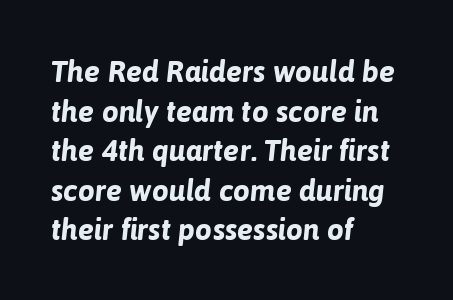
Descender tails drop into unmarked territory. You could not count columns in this text — the font is proportionally spaced. Regarding leading, the lines here are spaced in the standard way. These lines stack with their left ends in a neat column. The glyphs look as if they've been sheared to an angle.
